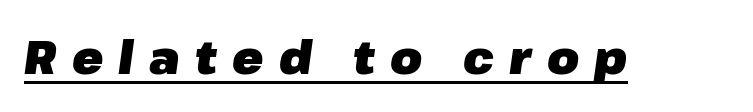
{"italic": "yes", "lean": "right", "slant_degrees": 8, "bold": "yes", "weight": "heavy", "width": "normal", "stroke_contrast": "low", "x_height": "medium", "monospaced": "no", "underline": "yes", "letter_spacing": "wide", "letter_spacing_em": 0.33, "glyph_px": 46}
